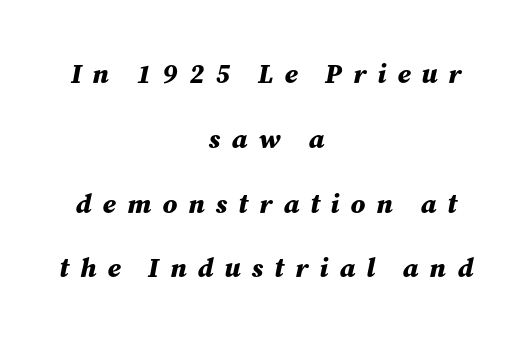
Students, this is bold: see how much ink each stroke carries. The zone under the glyphs is completely vacant. Baseline-to-baseline distance is far greater than the letter height. These lines were composed using italics. Is the block centered? Yes — each line is placed symmetrically about the middle. Short note: letters widely spaced.
